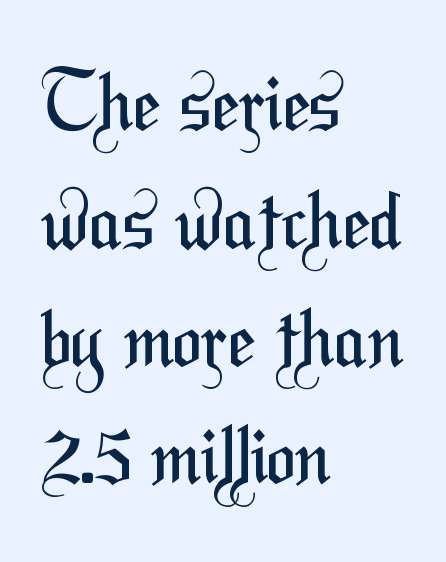
Q: Is the text bold? A: No.
Q: Is the typeface a serif or a sans-serif typeface? A: Sans-serif.
Q: Is the text underlined? A: No.
Q: How is the paragraph aligned? A: Left-aligned.
Q: Is the spacing between letters normal or unusually wide? A: Normal.
Q: Is the spacing between lines tight, normal or loose? A: Normal.
Q: Width (condensed, normal, or wide)? A: Condensed.
Q: Stroke contrast? A: Medium.
Q: x-height? A: Medium.
Q: Monospaced? A: No.
